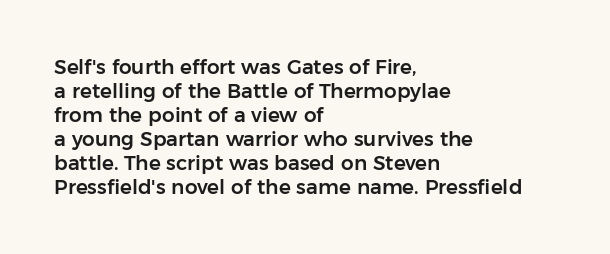
{"italic": "no", "underline": "no", "align": "left", "line_spacing_ratio": 1.2, "letter_spacing": "normal", "letter_spacing_em": 0.0, "glyph_px": 20}
